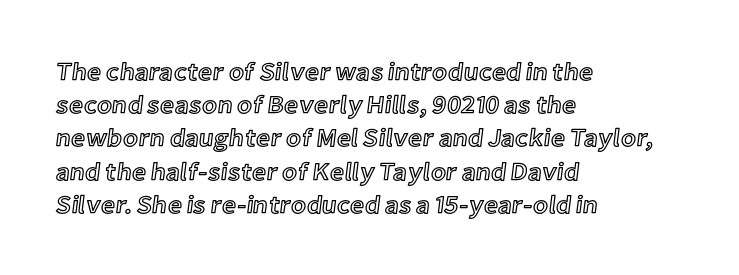
The image shows 25 px text type; set left-aligned, normal line spacing (1.33x), normal letter spacing, not underlined.
